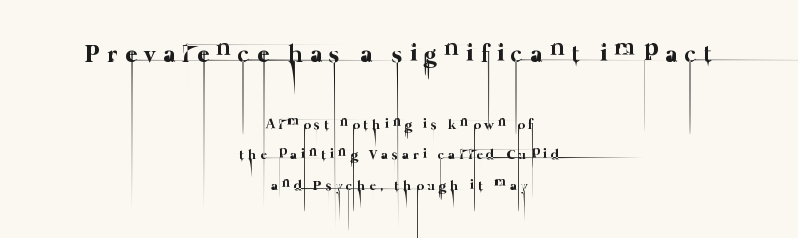
The image shows 25 px text type; set centered, loose line spacing (2.19x), unusually wide letter spacing (+0.3 em), not underlined; the first (top) block is 1.79x larger.
